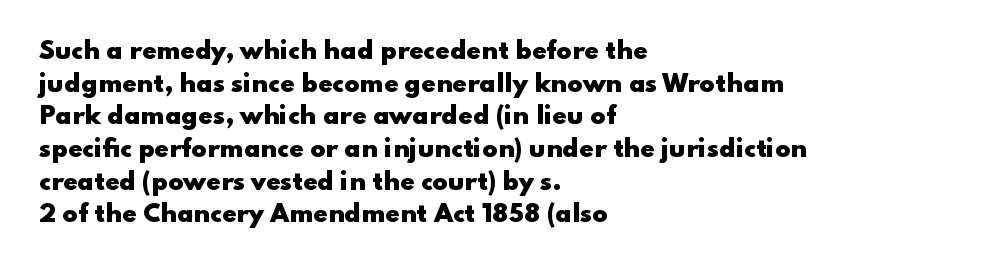
Q: Is the text bold? A: Yes.
Q: Is the text italic (slanted)? A: No, it is upright.
Q: Is the text underlined? A: No.
Q: How is the paragraph aligned? A: Left-aligned.
Q: Is the spacing between letters normal or unusually wide? A: Normal.
Q: Is the spacing between lines tight, normal or loose? A: Normal.
